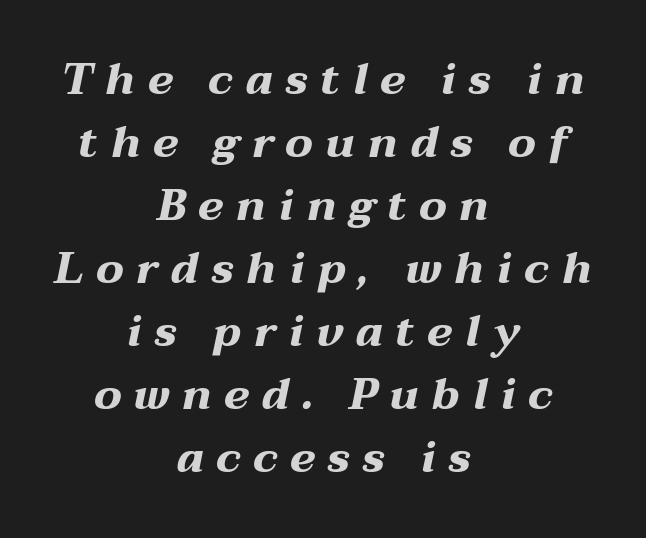
The image shows 44 px bold, wide type, italic (leaning right); set centered, normal line spacing (1.43x), unusually wide letter spacing (+0.28 em), not underlined; medium stroke contrast and a medium x-height.
